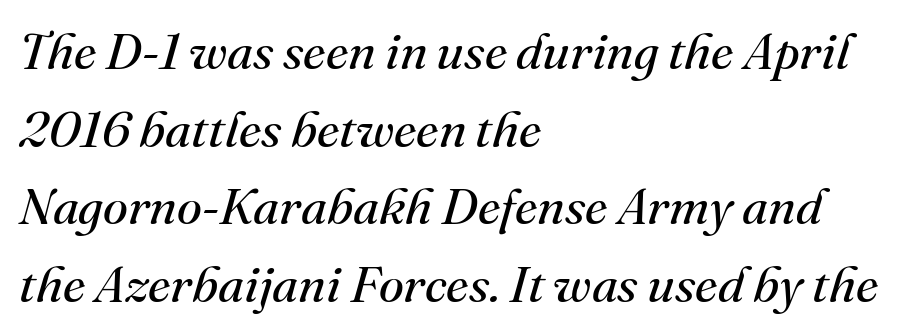
Q: Is the text bold? A: No.
Q: Is the text italic (slanted)? A: Yes, it leans right by about 16 degrees.
Q: Is the typeface a serif or a sans-serif typeface? A: Serif.
Q: Is the text underlined? A: No.
Q: How is the paragraph aligned? A: Left-aligned.
Q: Is the spacing between letters normal or unusually wide? A: Normal.
Q: Is the spacing between lines tight, normal or loose? A: Normal.
Q: Width (condensed, normal, or wide)? A: Normal.
Q: Stroke contrast? A: Medium.
Q: x-height? A: Small.
Q: Monospaced? A: No.
